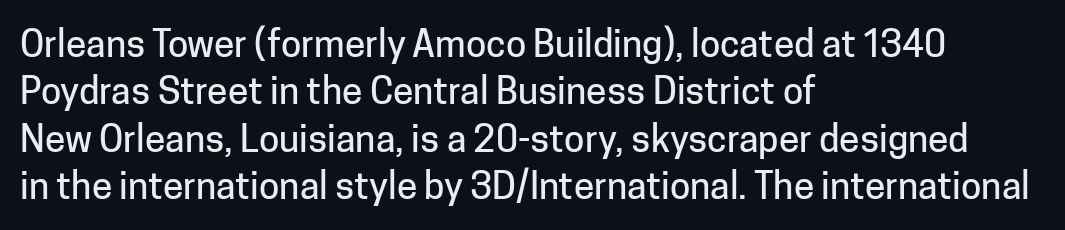
{"serif": "no", "italic": "no", "width": "normal", "stroke_contrast": "low", "x_height": "medium", "monospaced": "no", "underline": "no", "align": "left", "line_spacing": "normal", "line_spacing_ratio": 1.28, "letter_spacing": "normal", "letter_spacing_em": 0.0, "glyph_px": 37}
